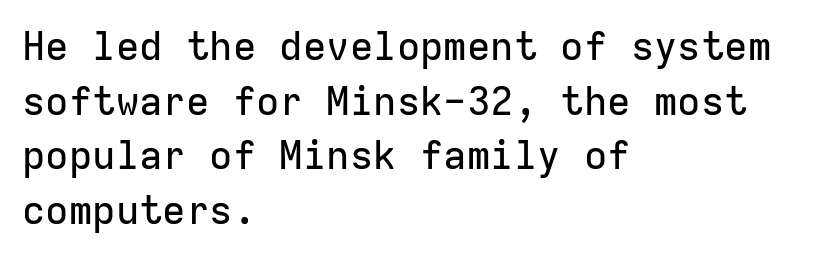
{"serif": "no", "italic": "no", "width": "normal", "stroke_contrast": "low", "x_height": "medium", "monospaced": "yes", "underline": "no", "align": "left", "line_spacing": "normal", "line_spacing_ratio": 1.4, "letter_spacing": "normal", "letter_spacing_em": 0.0, "glyph_px": 39}
